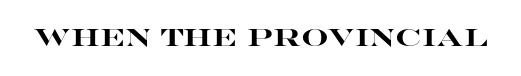
Q: Is the text bold? A: Yes.
Q: Is the text italic (slanted)? A: No, it is upright.
Q: Is the text underlined? A: No.
Q: Is the spacing between letters normal or unusually wide? A: Normal.
